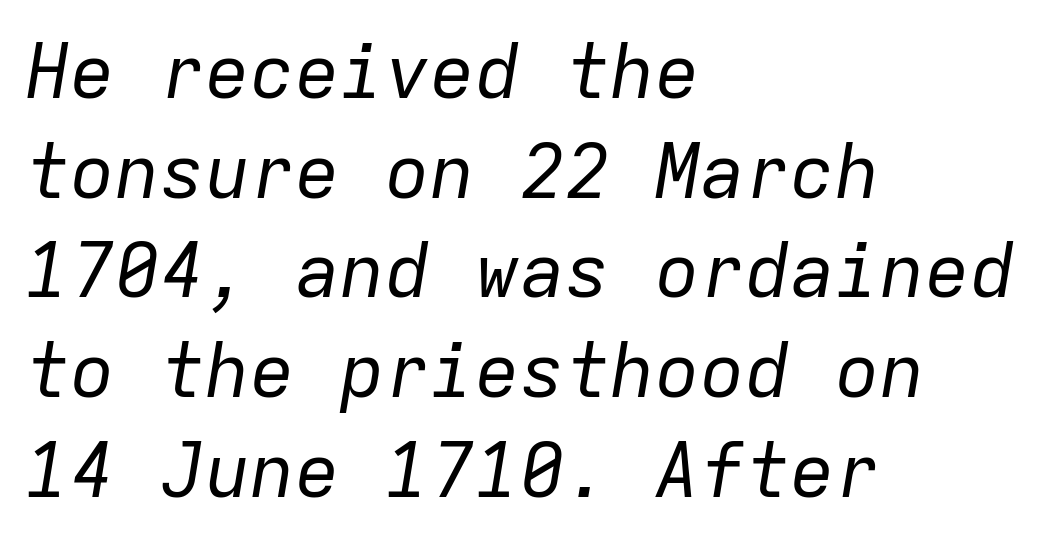
Letter spacing: default. Note the uniform advance width — an 'i' takes as much space as an 'm'. Clear beneath every line of the passage. Is this a heavy cut? Hardly; it is regular or lighter.
